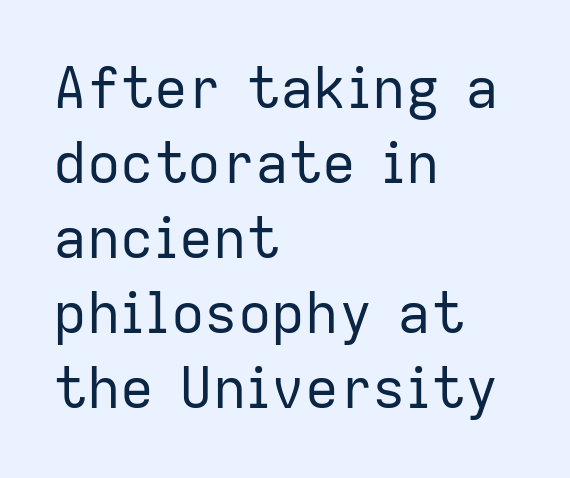
{"serif": "no", "italic": "no", "bold": "no", "weight": "regular", "width": "normal", "stroke_contrast": "low", "x_height": "medium", "monospaced": "no", "underline": "no", "align": "left", "line_spacing": "normal", "line_spacing_ratio": 1.34, "letter_spacing": "normal", "letter_spacing_em": 0.0, "glyph_px": 56}
